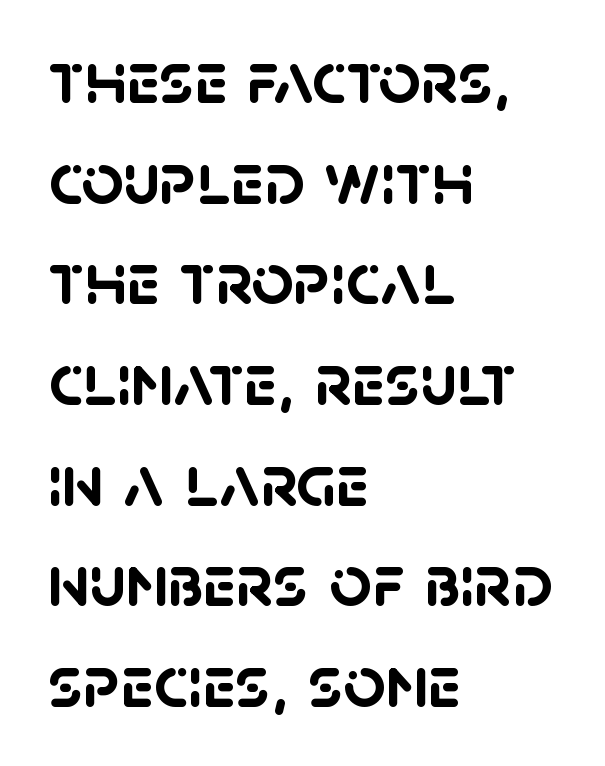
{"serif": "no", "bold": "yes", "weight": "semibold", "width": "normal", "stroke_contrast": "low", "x_height": "large", "monospaced": "no", "underline": "no", "align": "left", "line_spacing": "normal", "line_spacing_ratio": 1.36, "letter_spacing": "normal", "letter_spacing_em": 0.0, "glyph_px": 74}
